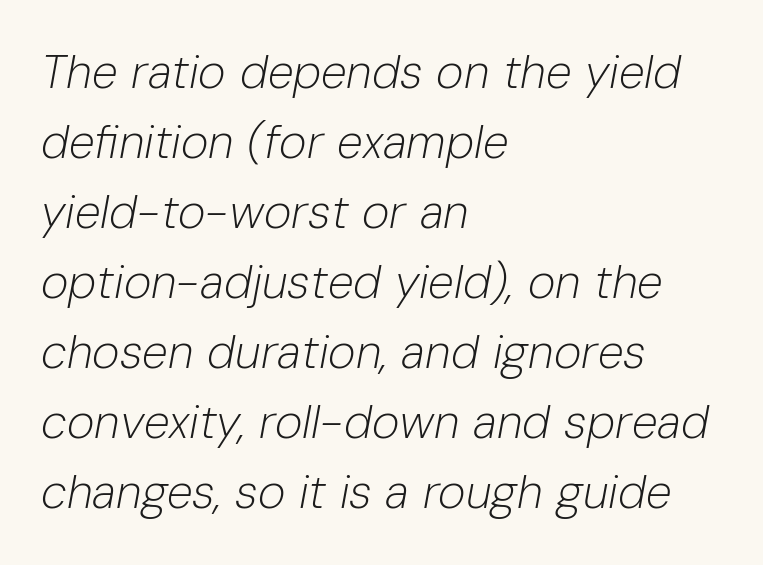
The image shows 47 px light type, italic (leaning right); set left-aligned, normal line spacing (1.49x), normal letter spacing, not underlined; low stroke contrast and a medium x-height.
